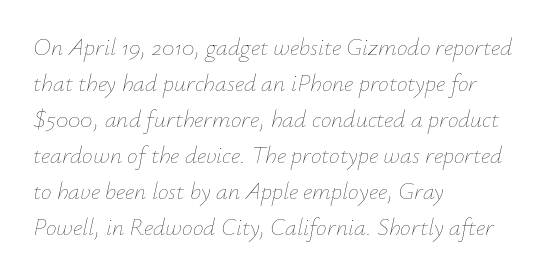
{"italic": "yes", "lean": "right", "slant_degrees": 12, "bold": "no", "underline": "no", "align": "left", "line_spacing": "normal", "line_spacing_ratio": 1.5, "letter_spacing": "normal", "letter_spacing_em": 0.0, "glyph_px": 24}
